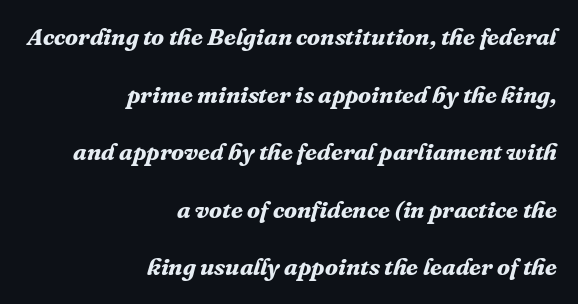
Q: Is the text bold? A: Yes.
Q: Is the text italic (slanted)? A: Yes, it leans right by about 16 degrees.
Q: Is the text underlined? A: No.
Q: How is the paragraph aligned? A: Right-aligned.
Q: Is the spacing between letters normal or unusually wide? A: Normal.
Q: Is the spacing between lines tight, normal or loose? A: Loose.
